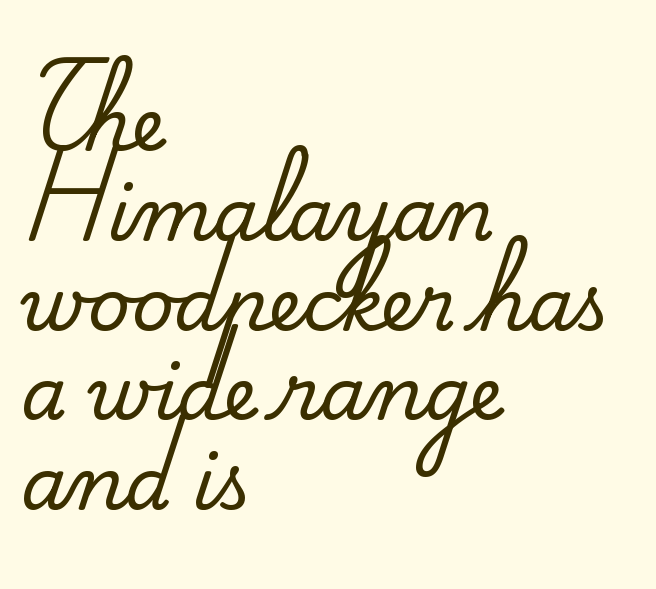
{"serif": "yes", "width": "normal", "stroke_contrast": "medium", "x_height": "small", "monospaced": "no", "underline": "no", "align": "left", "line_spacing_ratio": 1.23, "letter_spacing": "normal", "letter_spacing_em": 0.0, "glyph_px": 73}
